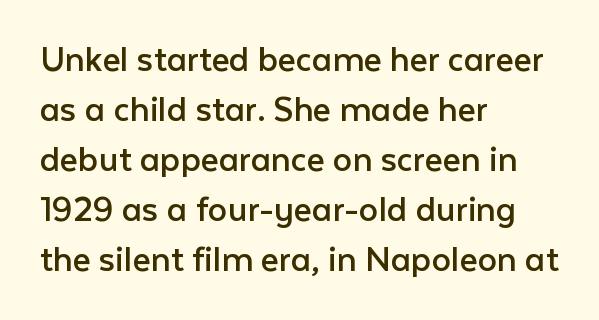
{"serif": "no", "italic": "no", "bold": "no", "weight": "regular", "width": "normal", "stroke_contrast": "low", "x_height": "medium", "monospaced": "no", "underline": "no", "align": "left", "line_spacing": "normal", "line_spacing_ratio": 1.28, "letter_spacing": "normal", "letter_spacing_em": 0.0, "glyph_px": 39}
